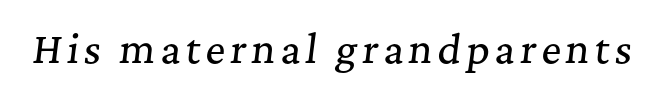
Has an underline been added? It has not. This is oblique type, the kind used for emphasis or titles. Looks like regular typesetting: each glyph gets only the width it needs. The designer went with a serif here, giving each stem small feet.
